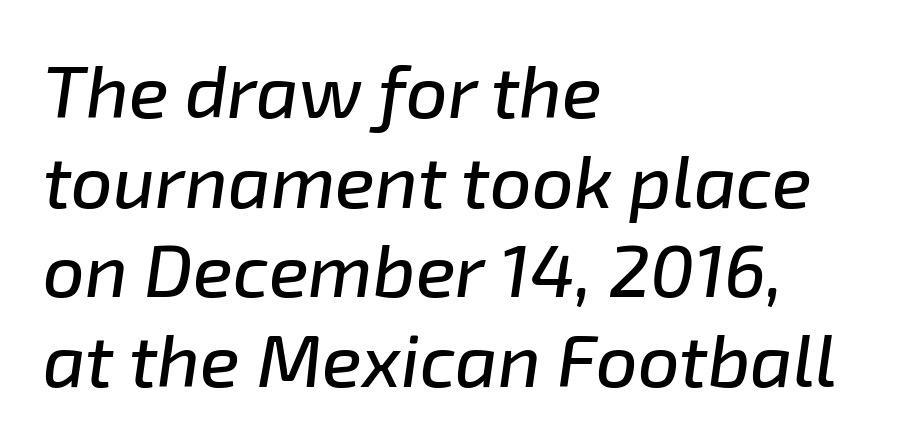
The image shows 74 px text type, italic (leaning right); set left-aligned, line spacing 1.21x, normal letter spacing, not underlined; low stroke contrast and a medium x-height.
